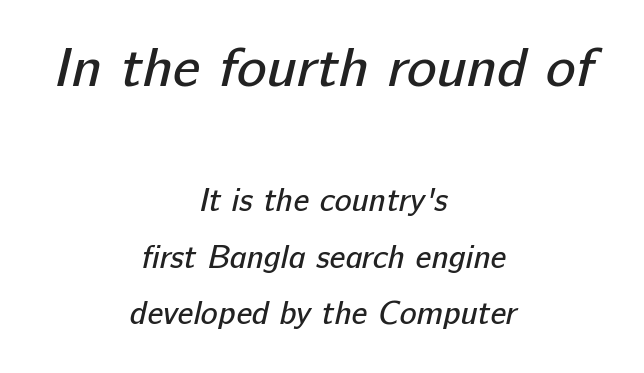
The specimen omits any rule beneath the text block's lines. No extra tracking has been applied to these lines. The whitespace from short lines is split evenly between both sides. This is sans-serif lettering, the kind often seen on screens and signage. Compared with a typical body face, this is equally light or lighter still.
